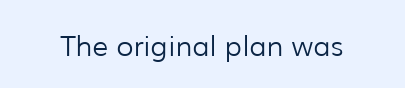
The letters stand straight up with perfectly vertical stems. Decoration check: the copy has no underline. Weight: not bold — regular or lighter. Letter spacing: default.
